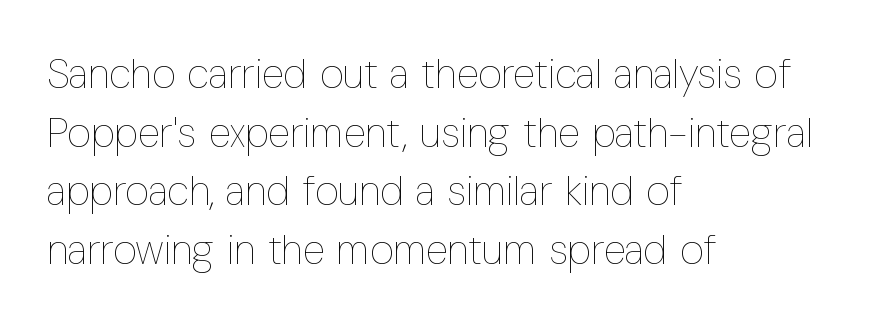
{"italic": "no", "bold": "no", "weight": "thin", "width": "condensed", "stroke_contrast": "low", "x_height": "medium", "monospaced": "no", "underline": "no", "align": "left", "line_spacing": "normal", "line_spacing_ratio": 1.43, "letter_spacing": "normal", "letter_spacing_em": 0.0, "glyph_px": 41}
